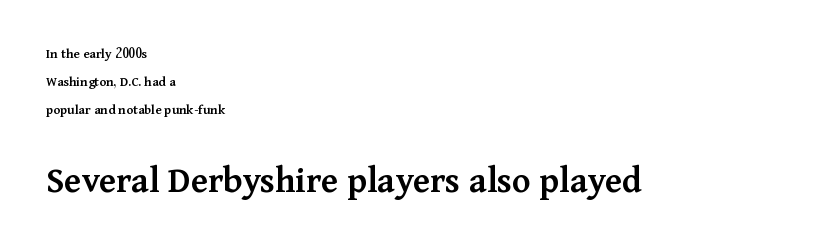
Q: Is the text bold? A: Semi-bold.
Q: Is the text italic (slanted)? A: No, it is upright.
Q: Is the typeface a serif or a sans-serif typeface? A: Serif.
Q: Is the text underlined? A: No.
Q: How is the paragraph aligned? A: Left-aligned.
Q: Is the spacing between letters normal or unusually wide? A: Normal.
Q: Is the spacing between lines tight, normal or loose? A: Loose.
Q: Which block of text is set in a larger size, the first (top) or the second (bottom)? A: The second (bottom) one.
Q: Width (condensed, normal, or wide)? A: Normal.
Q: Stroke contrast? A: Medium.
Q: x-height? A: Medium.
Q: Monospaced? A: No.
